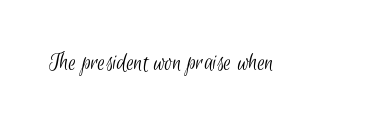
Rule under the text: the space is simply empty. What stands out about the letter spacing? Nothing — it is the standard amount. Think standard paragraph weight, or any step lighter than that.
